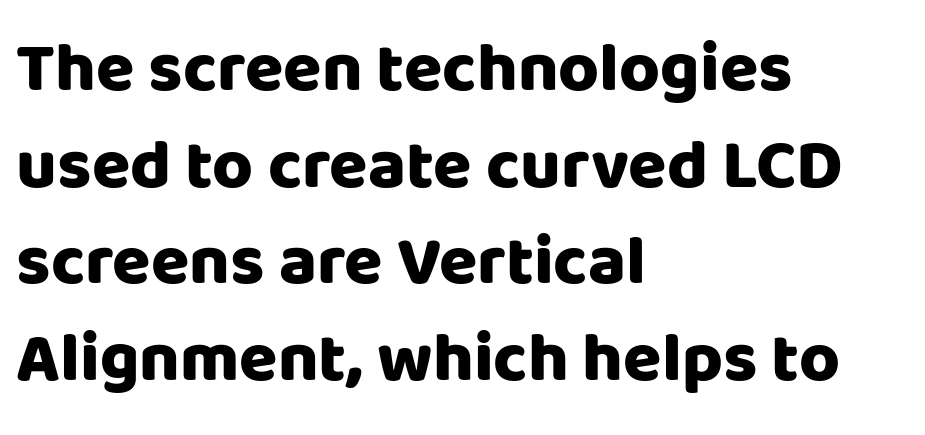
The image shows 70 px heavy sans-serif type, upright; set left-aligned, normal line spacing (1.38x), normal letter spacing, not underlined; low stroke contrast and a large x-height.
